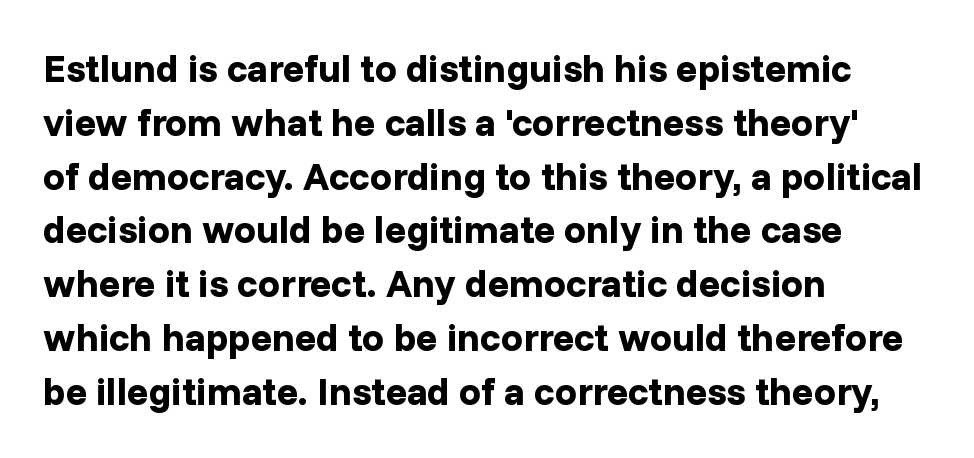
Q: Is the text bold? A: Yes.
Q: Is the text italic (slanted)? A: No, it is upright.
Q: Is the typeface a serif or a sans-serif typeface? A: Sans-serif.
Q: Is the text underlined? A: No.
Q: How is the paragraph aligned? A: Left-aligned.
Q: Is the spacing between letters normal or unusually wide? A: Normal.
Q: Is the spacing between lines tight, normal or loose? A: Normal.
Q: Width (condensed, normal, or wide)? A: Normal.
Q: Stroke contrast? A: Low.
Q: x-height? A: Medium.
Q: Monospaced? A: No.
